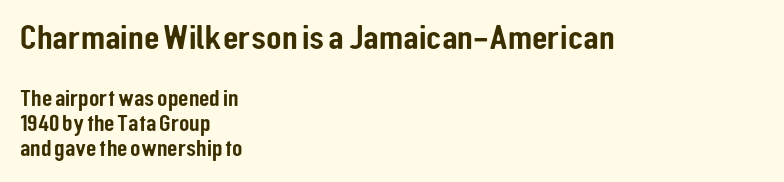
The image shows 36 px condensed sans-serif type, upright; set left-aligned, tight line spacing (1.04x), normal letter spacing, not underlined; the first (top) block is 1.5x larger; low stroke contrast and a medium x-height.
